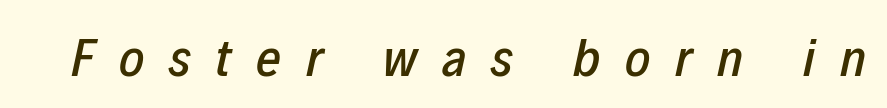
Q: Is the text italic (slanted)? A: Yes, it leans right by about 12 degrees.
Q: Is the text underlined? A: No.
Q: Is the spacing between letters normal or unusually wide? A: Unusually wide.
Q: Width (condensed, normal, or wide)? A: Condensed.
Q: Stroke contrast? A: Low.
Q: x-height? A: Medium.
Q: Monospaced? A: No.
